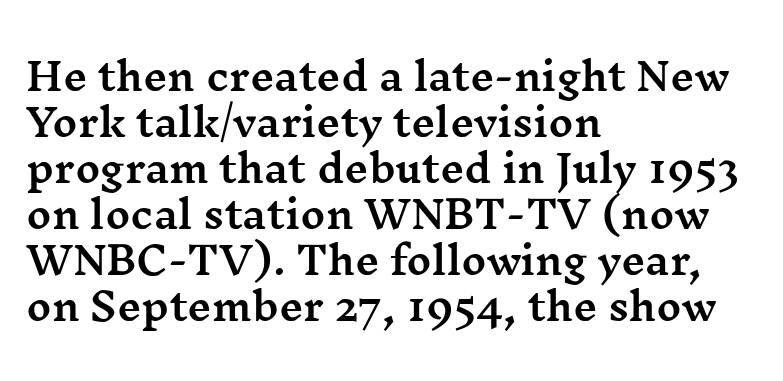
Note: serifs present on the glyphs. No italicization has been applied; the sample stays upright. Looks like regular typesetting: each glyph gets only the width it needs. The paragraph has a hard left edge and a soft right edge. Has an underline been added? It has not.
